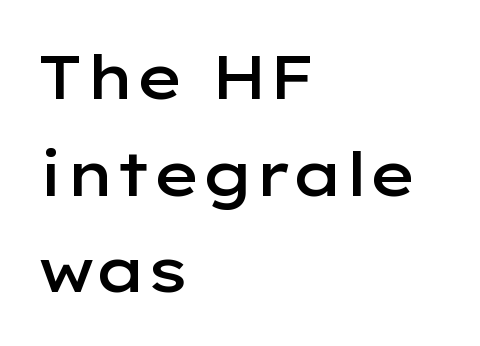
{"serif": "no", "italic": "no", "bold": "semi", "weight": "semibold", "width": "wide", "stroke_contrast": "low", "x_height": "medium", "monospaced": "no", "underline": "no", "align": "left", "line_spacing": "normal", "line_spacing_ratio": 1.56, "letter_spacing": "normal", "letter_spacing_em": 0.0, "glyph_px": 62}
